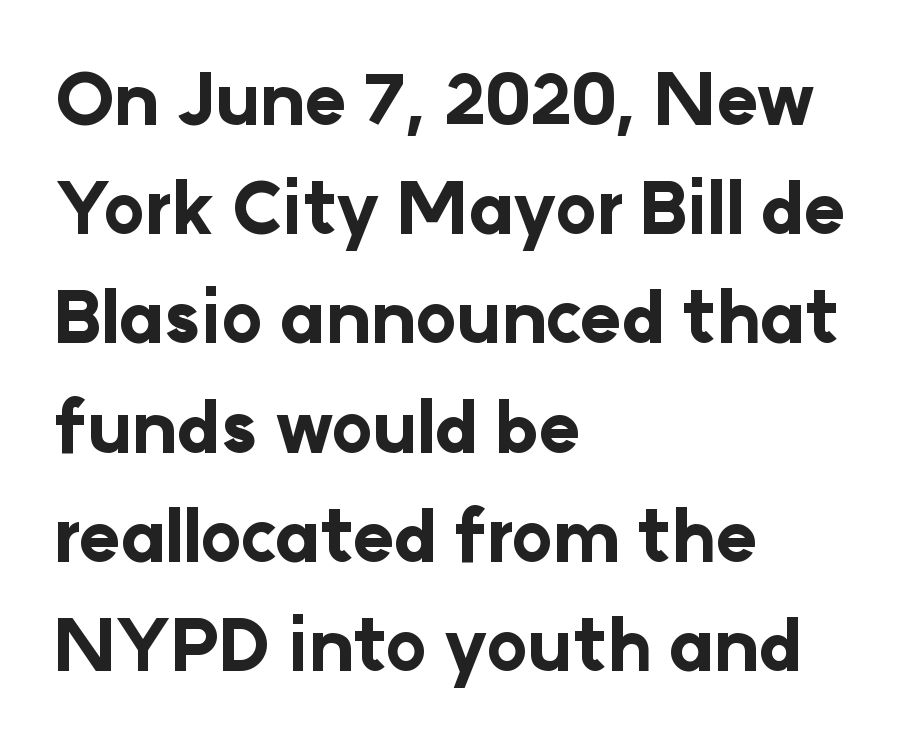
Each letter keeps its own natural width here, so spacing adapts to shape. Which margin do the lines hug? The left one — the right edge is uneven. Between one letter and the next there's only the usual sliver of space. Normally led — the rows are evenly, conventionally spaced. When letters stand straight like this, we call the style roman or upright. Nothing sits at the stroke ends, so this counts as sans-serif.
